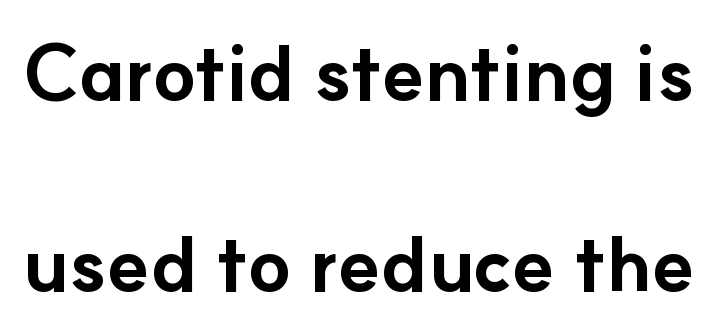
{"serif": "no", "italic": "no", "bold": "yes", "weight": "bold", "width": "normal", "stroke_contrast": "low", "x_height": "small", "monospaced": "no", "underline": "no", "line_spacing": "loose", "line_spacing_ratio": 2.45, "letter_spacing": "normal", "letter_spacing_em": 0.0, "glyph_px": 78}
